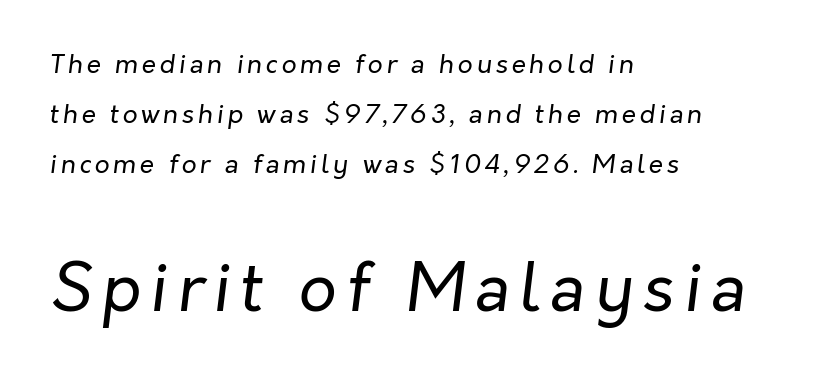
In terms of posture, this sample is oblique. What's the leading like? Stretched, with rows far apart. Which chunk is bigger? The second one — the bottom block dwarfs the top. In CSS terms this would be text-align: left. These lines are rendered in a variable-pitch font.
